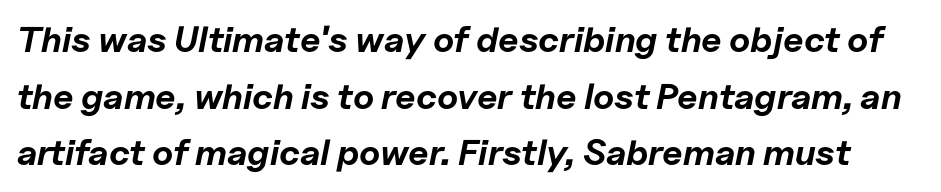
The image shows 36 px bold type, italic (leaning right); set normal line spacing (1.57x), normal letter spacing, not underlined; low stroke contrast and a medium x-height.
